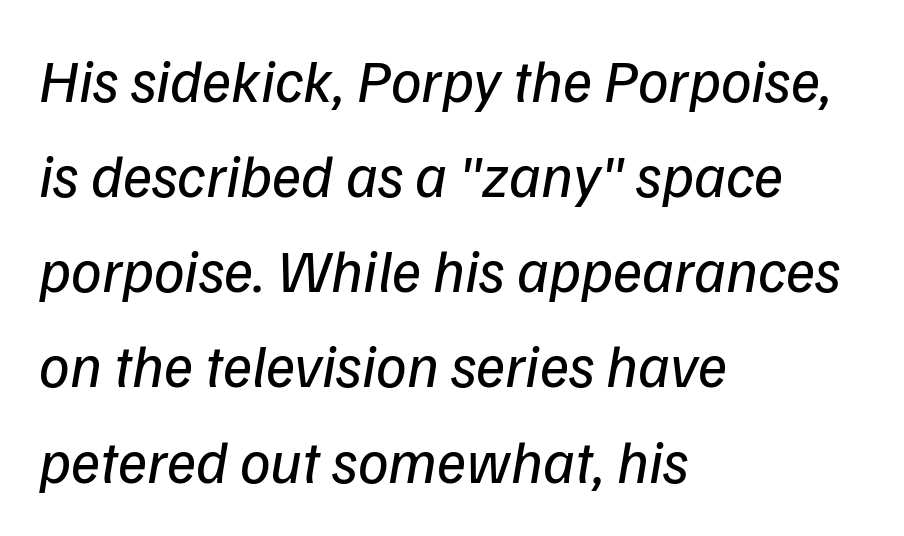
The image shows 61 px regular-weight type, italic (leaning right); set left-aligned, normal line spacing (1.56x), normal letter spacing, not underlined; low stroke contrast and a medium x-height.
